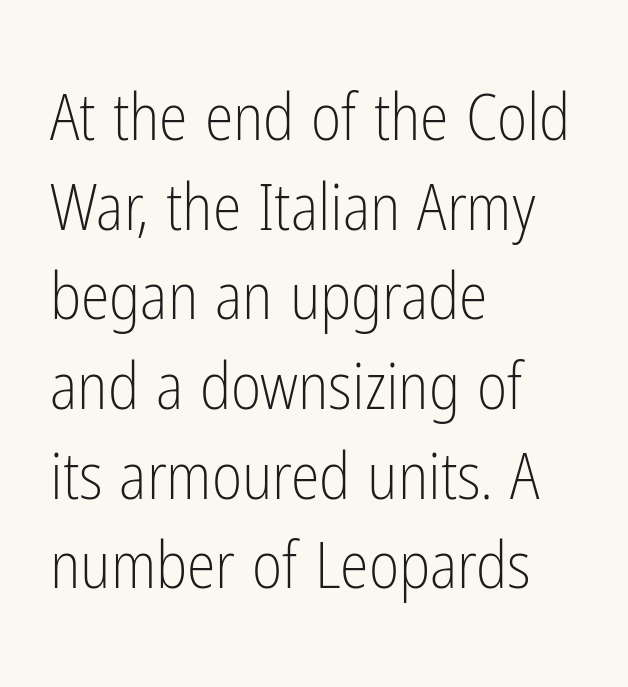
Q: Is the text bold? A: No.
Q: Is the text italic (slanted)? A: No, it is upright.
Q: Is the typeface a serif or a sans-serif typeface? A: Sans-serif.
Q: Is the text underlined? A: No.
Q: How is the paragraph aligned? A: Left-aligned.
Q: Is the spacing between letters normal or unusually wide? A: Normal.
Q: Is the spacing between lines tight, normal or loose? A: Normal.
Q: Width (condensed, normal, or wide)? A: Condensed.
Q: Stroke contrast? A: Low.
Q: x-height? A: Medium.
Q: Monospaced? A: No.
